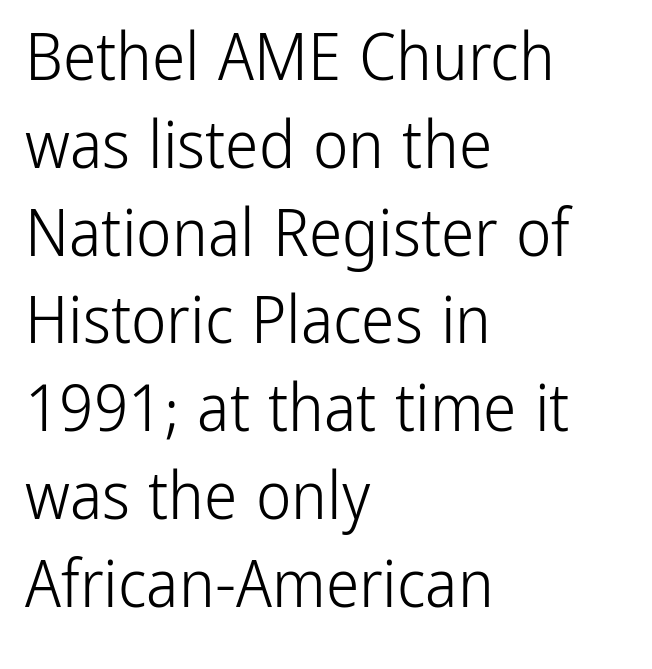
The image shows 67 px light, condensed sans-serif type, upright; set left-aligned, normal line spacing (1.31x), normal letter spacing, not underlined; low stroke contrast and a medium x-height.
